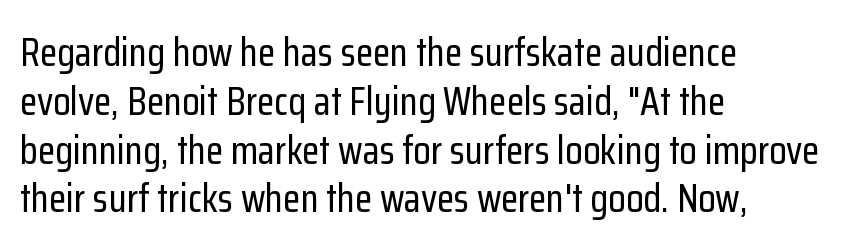
The image shows 40 px condensed sans-serif type, upright; set left-aligned, line spacing 1.22x, normal letter spacing, not underlined; low stroke contrast and a medium x-height.
